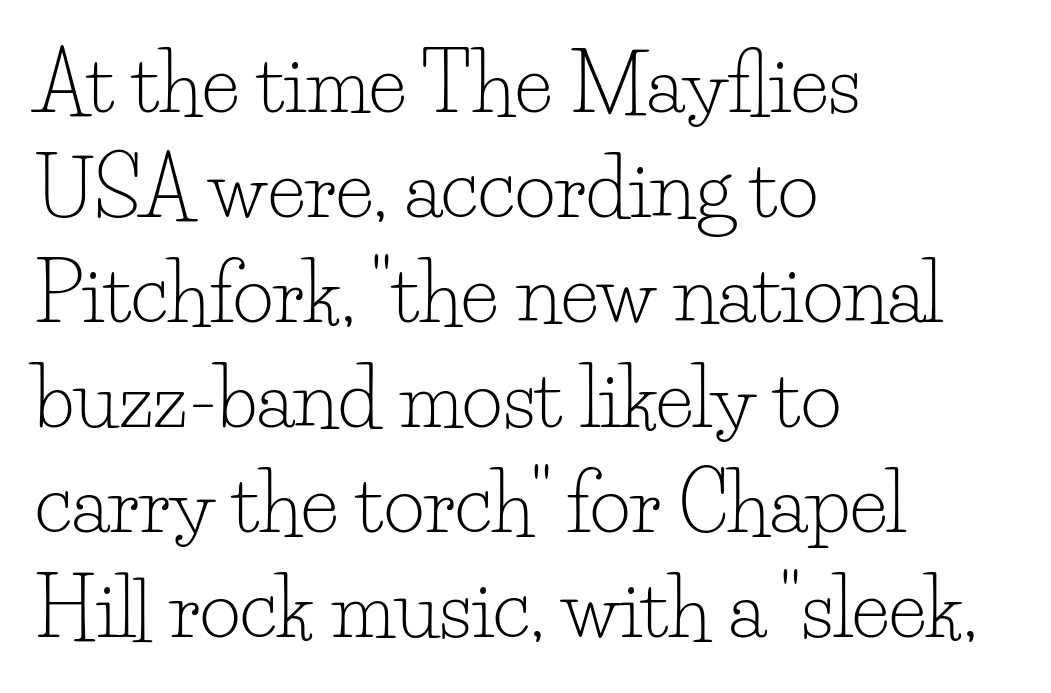
Q: Is the text bold? A: No.
Q: Is the text italic (slanted)? A: No, it is upright.
Q: Is the typeface a serif or a sans-serif typeface? A: Serif.
Q: Is the text underlined? A: No.
Q: How is the paragraph aligned? A: Left-aligned.
Q: Is the spacing between letters normal or unusually wide? A: Normal.
Q: Is the spacing between lines tight, normal or loose? A: Normal.
Q: Width (condensed, normal, or wide)? A: Normal.
Q: Stroke contrast? A: Low.
Q: x-height? A: Small.
Q: Monospaced? A: No.
